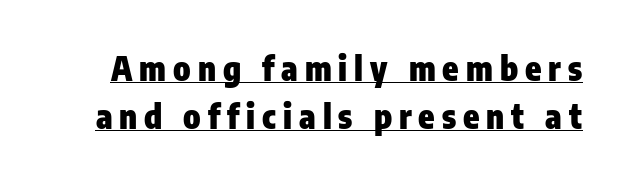
The image shows 33 px heavy, condensed sans-serif type, upright; set normal line spacing (1.45x), unusually wide letter spacing (+0.21 em), underlined; low stroke contrast and a medium x-height.
